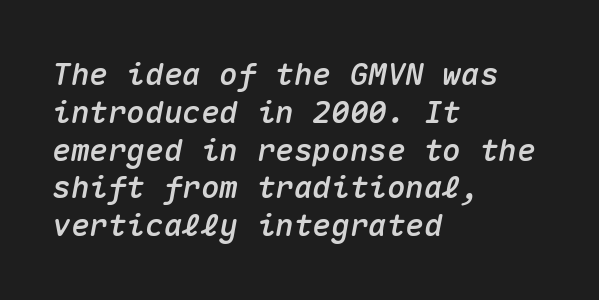
{"italic": "yes", "lean": "right", "slant_degrees": 10, "width": "normal", "stroke_contrast": "medium", "x_height": "medium", "monospaced": "yes", "underline": "no", "align": "left", "line_spacing_ratio": 1.22, "letter_spacing": "normal", "letter_spacing_em": 0.0, "glyph_px": 31}
